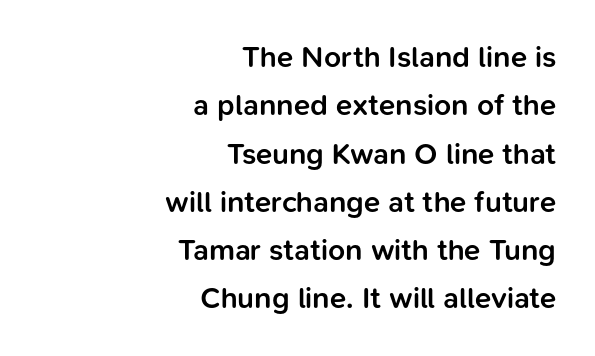
Q: Is the text bold? A: Semi-bold.
Q: Is the text italic (slanted)? A: No, it is upright.
Q: Is the typeface a serif or a sans-serif typeface? A: Sans-serif.
Q: Is the text underlined? A: No.
Q: How is the paragraph aligned? A: Right-aligned.
Q: Is the spacing between letters normal or unusually wide? A: Normal.
Q: Is the spacing between lines tight, normal or loose? A: Normal.
Q: Width (condensed, normal, or wide)? A: Normal.
Q: Stroke contrast? A: Low.
Q: x-height? A: Medium.
Q: Monospaced? A: No.
